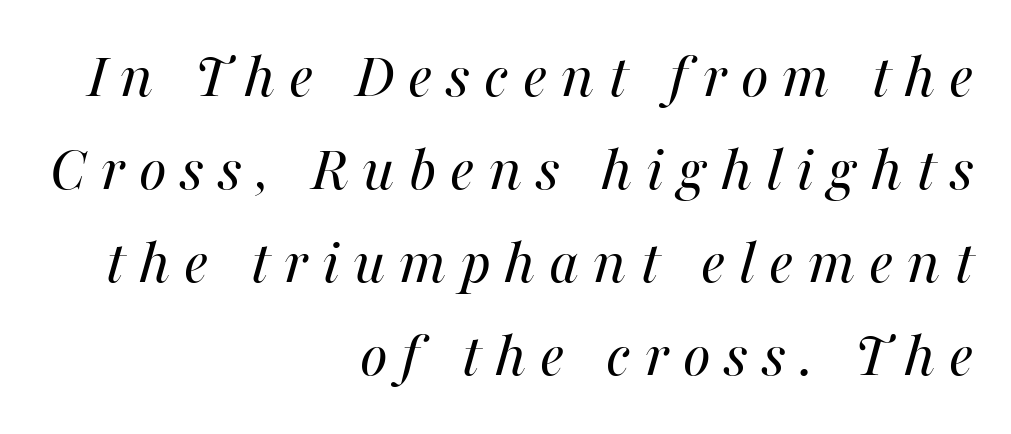
{"italic": "yes", "lean": "right", "slant_degrees": 16, "bold": "no", "weight": "regular", "width": "normal", "stroke_contrast": "medium", "x_height": "medium", "monospaced": "no", "underline": "no", "align": "right", "line_spacing": "normal", "line_spacing_ratio": 1.41, "letter_spacing": "wide", "letter_spacing_em": 0.21, "glyph_px": 66}
